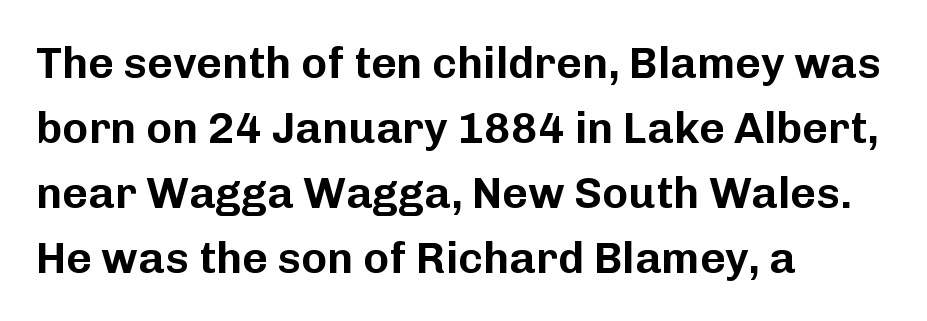
Q: Is the text italic (slanted)? A: No, it is upright.
Q: Is the typeface a serif or a sans-serif typeface? A: Sans-serif.
Q: Is the text underlined? A: No.
Q: How is the paragraph aligned? A: Left-aligned.
Q: Is the spacing between letters normal or unusually wide? A: Normal.
Q: Is the spacing between lines tight, normal or loose? A: Normal.
Q: Width (condensed, normal, or wide)? A: Normal.
Q: Stroke contrast? A: Low.
Q: x-height? A: Medium.
Q: Monospaced? A: No.
